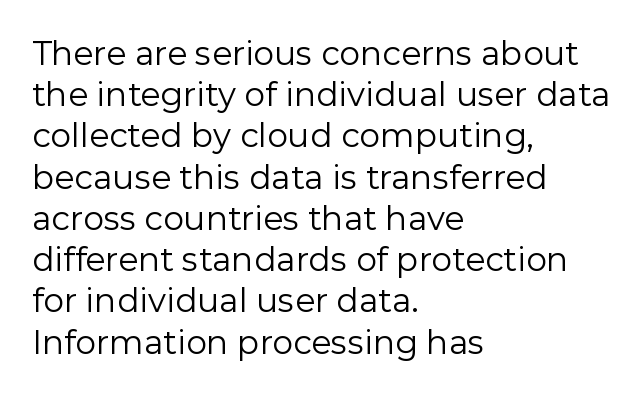
Type style note: lacks serifs. Honestly, the row spacing looks completely unremarkable. The face looks like a standard text weight, possibly lighter. The letters advance in unequal steps, a hallmark of proportional type.
